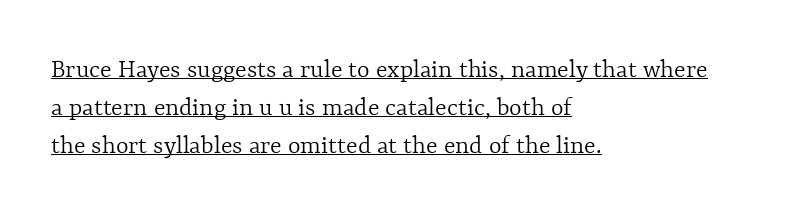
If you drew a ruler down the left edge, every line would touch it. A typesetter would call this zero additional tracking. The passage shown is not bold in any degree. Caption: lettering with a line underneath. Does the leading feel generous? No, just average. Do the letters lean? They stand straight.
